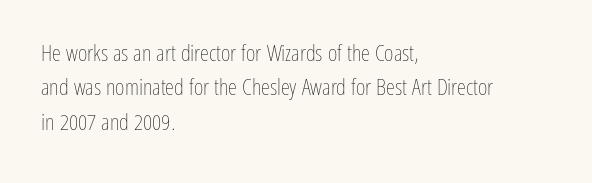
Observe the ordinary spacing: letters are neighbours, not strangers. Only glyphs here, with clear space below each row. Honestly, the row spacing looks completely unremarkable. No letter is thick-stroked: the sample isn't bold.
